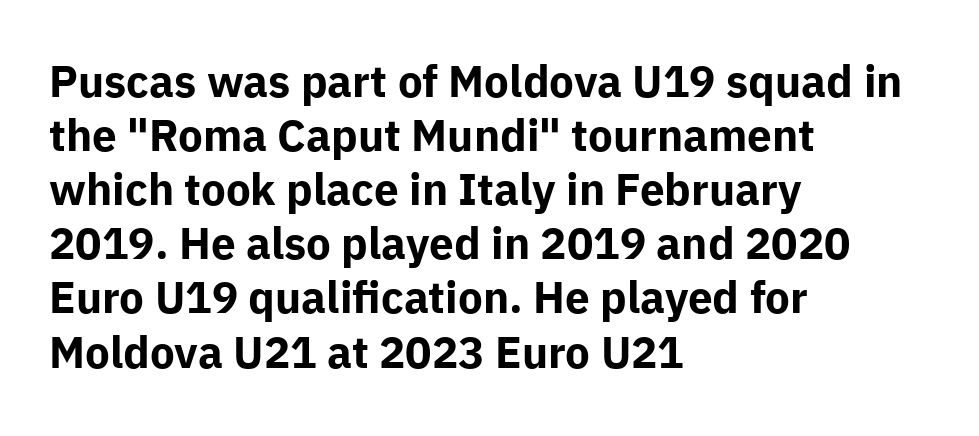
Q: Is the text bold? A: Yes.
Q: Is the text italic (slanted)? A: No, it is upright.
Q: Is the typeface a serif or a sans-serif typeface? A: Sans-serif.
Q: Is the text underlined? A: No.
Q: How is the paragraph aligned? A: Left-aligned.
Q: Is the spacing between letters normal or unusually wide? A: Normal.
Q: Width (condensed, normal, or wide)? A: Normal.
Q: Stroke contrast? A: Low.
Q: x-height? A: Medium.
Q: Monospaced? A: No.
